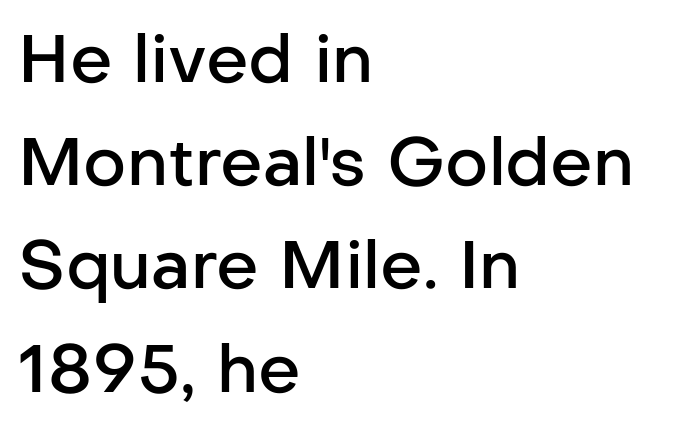
Q: Is the text bold? A: Semi-bold.
Q: Is the text italic (slanted)? A: No, it is upright.
Q: Is the typeface a serif or a sans-serif typeface? A: Sans-serif.
Q: Is the text underlined? A: No.
Q: How is the paragraph aligned? A: Left-aligned.
Q: Is the spacing between letters normal or unusually wide? A: Normal.
Q: Is the spacing between lines tight, normal or loose? A: Normal.
Q: Width (condensed, normal, or wide)? A: Normal.
Q: Stroke contrast? A: Low.
Q: x-height? A: Medium.
Q: Monospaced? A: No.
